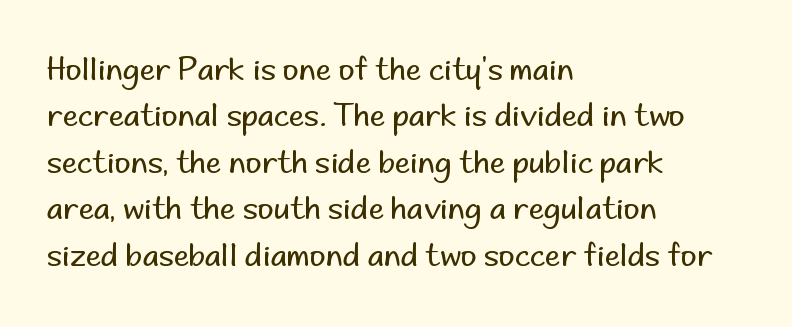
Q: Is the text bold? A: No.
Q: Is the text italic (slanted)? A: No, it is upright.
Q: Is the typeface a serif or a sans-serif typeface? A: Sans-serif.
Q: Is the text underlined? A: No.
Q: How is the paragraph aligned? A: Left-aligned.
Q: Is the spacing between letters normal or unusually wide? A: Normal.
Q: Is the spacing between lines tight, normal or loose? A: Normal.
Q: Width (condensed, normal, or wide)? A: Normal.
Q: Stroke contrast? A: Low.
Q: x-height? A: Small.
Q: Monospaced? A: No.
